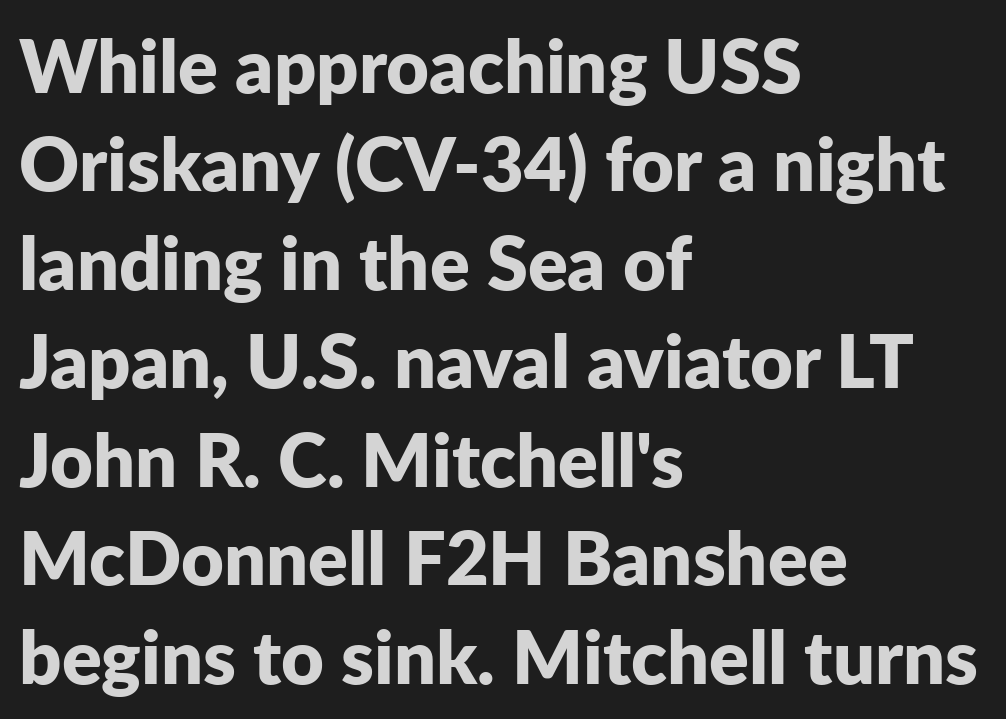
{"serif": "no", "italic": "no", "bold": "yes", "weight": "bold", "width": "normal", "stroke_contrast": "low", "x_height": "medium", "monospaced": "no", "underline": "no", "align": "left", "line_spacing": "normal", "line_spacing_ratio": 1.33, "letter_spacing": "normal", "letter_spacing_em": 0.0, "glyph_px": 74}
